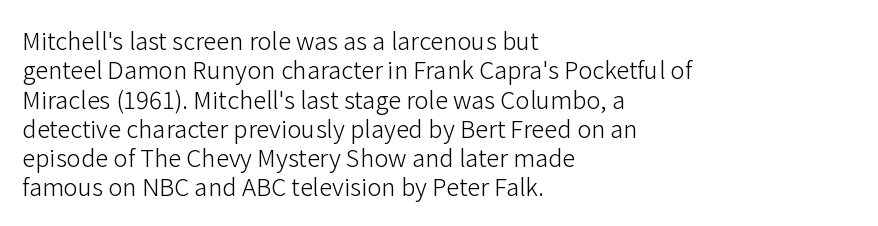
{"italic": "no", "bold": "no", "underline": "no", "align": "left", "line_spacing_ratio": 1.22, "letter_spacing": "normal", "letter_spacing_em": 0.0, "glyph_px": 24}
